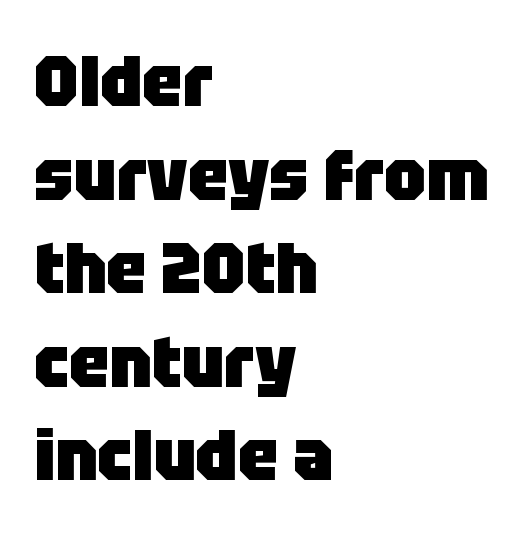
Q: Is the text bold? A: Yes.
Q: Is the text italic (slanted)? A: No, it is upright.
Q: Is the typeface a serif or a sans-serif typeface? A: Sans-serif.
Q: Is the text underlined? A: No.
Q: How is the paragraph aligned? A: Left-aligned.
Q: Is the spacing between letters normal or unusually wide? A: Normal.
Q: Is the spacing between lines tight, normal or loose? A: Normal.
Q: Width (condensed, normal, or wide)? A: Normal.
Q: Stroke contrast? A: Low.
Q: x-height? A: Large.
Q: Monospaced? A: No.
